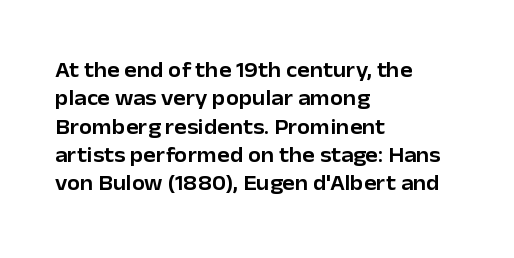
Q: Is the text italic (slanted)? A: No, it is upright.
Q: Is the text underlined? A: No.
Q: How is the paragraph aligned? A: Left-aligned.
Q: Is the spacing between letters normal or unusually wide? A: Normal.
Q: Is the spacing between lines tight, normal or loose? A: Normal.
